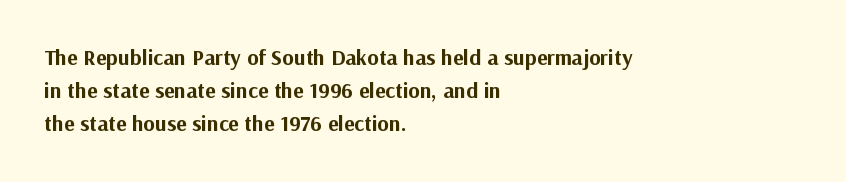
Leading matches the norm, producing a regular column. The area under the type is left untouched. Does extra space separate the letters? No, they use regular spacing. These lines were composed using upright roman letters.
